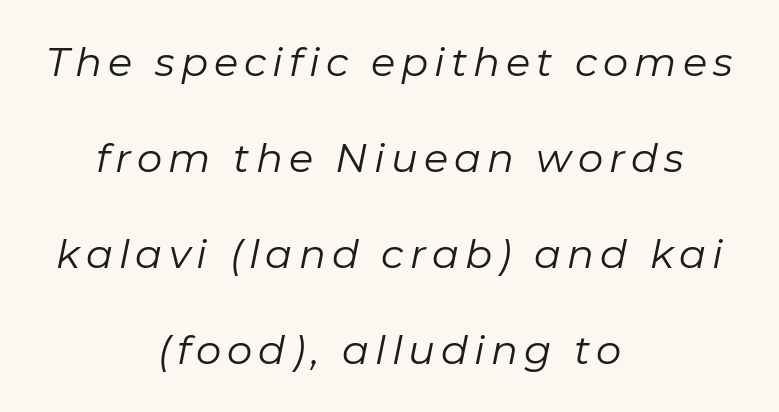
Airy leading. The letterforms sit at book weight or below. Note the varied advance widths — an 'i' is clearly narrower than an 'm'. Underlining? Definitely not there. An italicized treatment has been applied to the whole sample.
